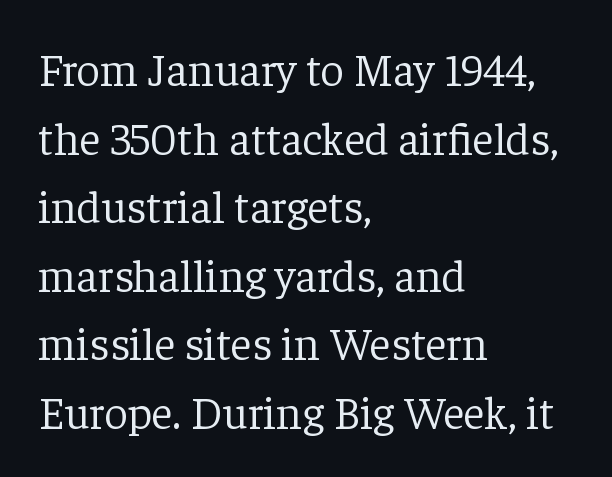
Q: Is the text bold? A: No.
Q: Is the text italic (slanted)? A: No, it is upright.
Q: Is the typeface a serif or a sans-serif typeface? A: Serif.
Q: Is the text underlined? A: No.
Q: How is the paragraph aligned? A: Left-aligned.
Q: Is the spacing between letters normal or unusually wide? A: Normal.
Q: Is the spacing between lines tight, normal or loose? A: Normal.
Q: Width (condensed, normal, or wide)? A: Normal.
Q: Stroke contrast? A: Low.
Q: x-height? A: Medium.
Q: Monospaced? A: No.
